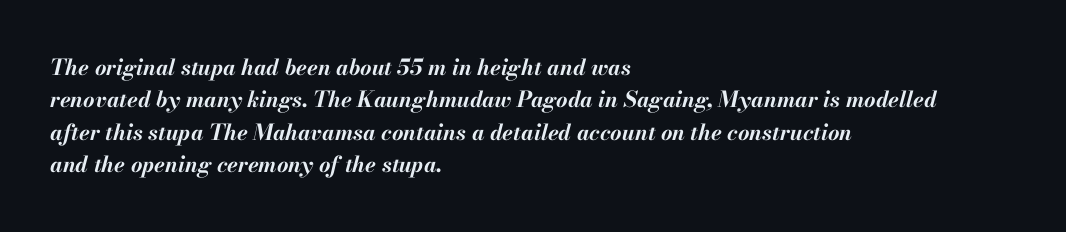
The typography opts for an oblique posture over an upright one. The text block is weighted toward the left margin, trailing off unevenly rightward. The foot of each line stays bare and open. You could call the tracking neutral — neither tight nor loose.
